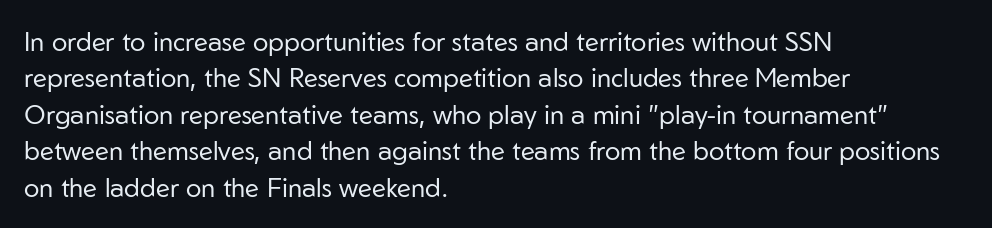
{"italic": "no", "bold": "no", "underline": "no", "align": "left", "line_spacing": "normal", "line_spacing_ratio": 1.4, "letter_spacing": "normal", "letter_spacing_em": 0.0, "glyph_px": 26}
